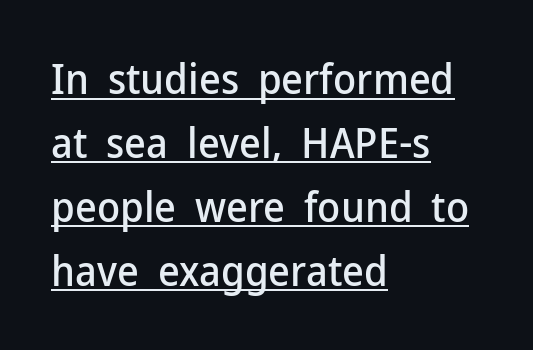
The image shows 42 px sans-serif type, upright; set left-aligned, normal line spacing (1.52x), normal letter spacing, underlined; low stroke contrast and a medium x-height.
